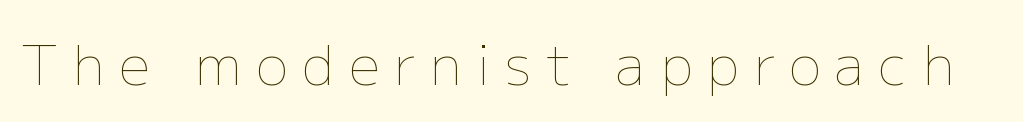
{"italic": "no", "bold": "no", "weight": "thin", "width": "normal", "stroke_contrast": "low", "x_height": "medium", "monospaced": "no", "underline": "no", "letter_spacing": "wide", "letter_spacing_em": 0.26, "glyph_px": 55}
